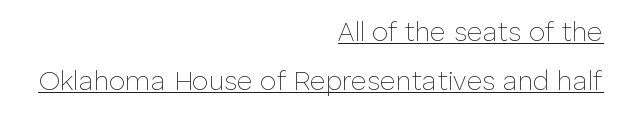
The image shows 27 px text type, upright; set right-aligned, line spacing 1.82x, normal letter spacing, underlined.
